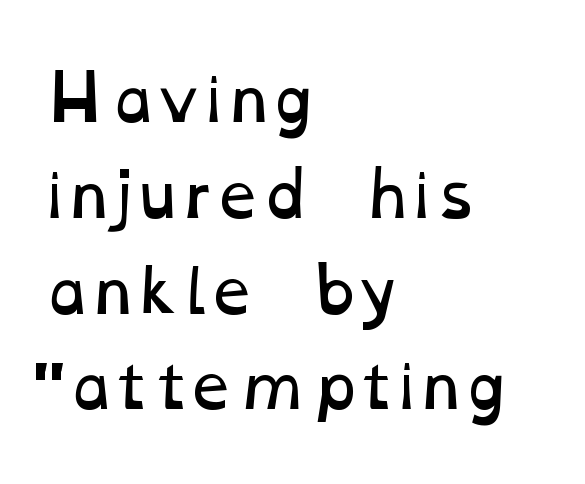
The ragged edge is on the right, which tells us the setting is flush left. Think standard paragraph weight, or any step lighter than that. No word sits above an underline. Looks like regular typesetting: each glyph gets only the width it needs. In terms of leading, this rendering sits right in the middle. Observe the ordinary spacing: letters are neighbours, not strangers.
